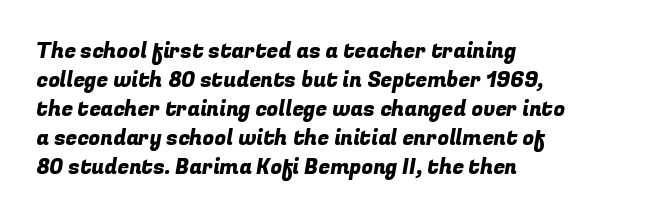
The image shows 21 px text type; set left-aligned, normal line spacing (1.38x), normal letter spacing, not underlined.
